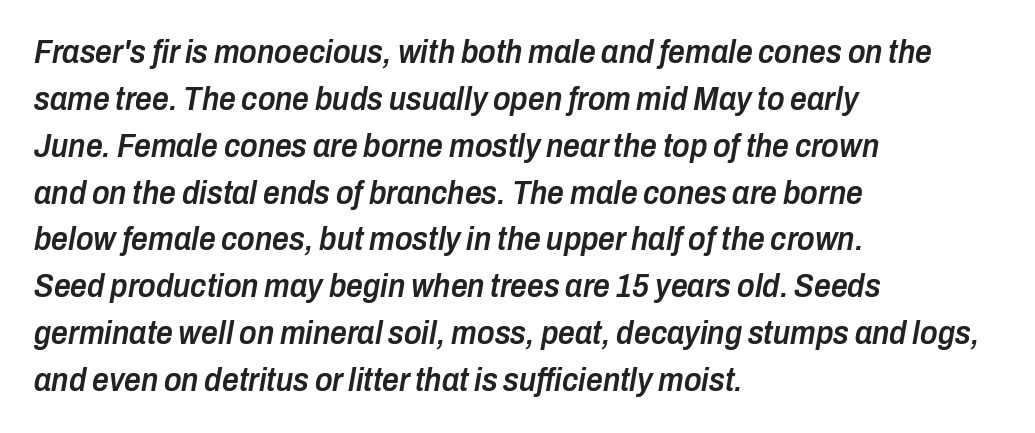
I'd describe the lettering as semibold — firm but not a full bold. Nothing unusual about the tracking: characters are spaced as the font intends. If you measured baseline to baseline, you'd find a middling distance. The letters advance in unequal steps, a hallmark of proportional type.
